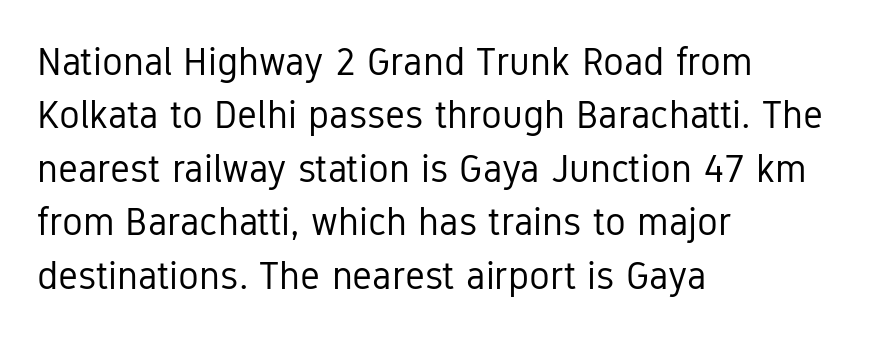
{"serif": "no", "italic": "no", "bold": "no", "weight": "regular", "width": "condensed", "stroke_contrast": "low", "x_height": "medium", "monospaced": "no", "underline": "no", "align": "left", "line_spacing": "normal", "line_spacing_ratio": 1.37, "letter_spacing": "normal", "letter_spacing_em": 0.0, "glyph_px": 39}
